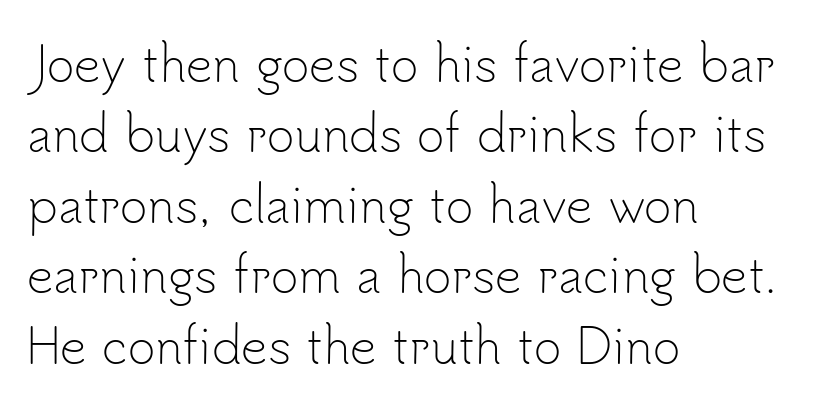
The image shows 47 px light sans-serif type, upright; set left-aligned, normal line spacing (1.5x), normal letter spacing, not underlined; low stroke contrast and a small x-height.
